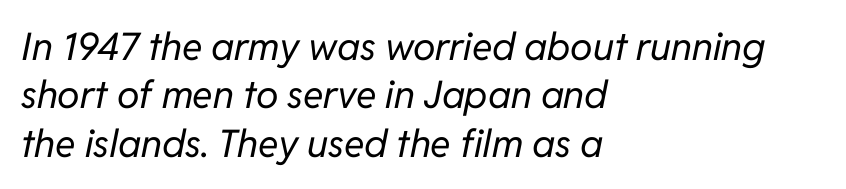
{"italic": "yes", "lean": "right", "slant_degrees": 11, "bold": "no", "weight": "regular", "width": "normal", "stroke_contrast": "low", "x_height": "medium", "monospaced": "no", "underline": "no", "align": "left", "line_spacing": "normal", "line_spacing_ratio": 1.27, "letter_spacing": "normal", "letter_spacing_em": 0.0, "glyph_px": 38}
